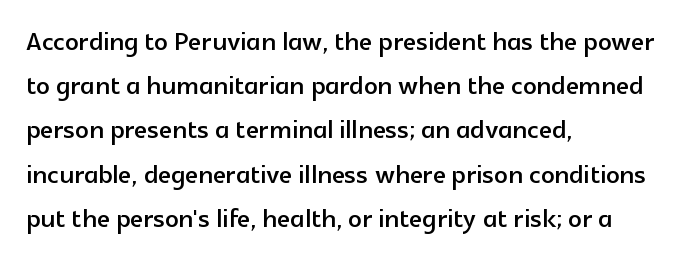
Do the characters align in a grid? No, the font is proportional. Underlining? Definitely not there. A typesetter would label this face a sans. The ragged edge is on the right, which tells us the setting is flush left.
